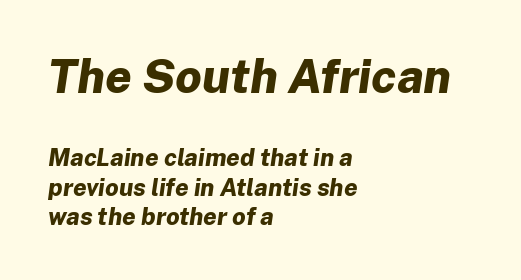
Block one is the big one; block two sits smaller underneath. Is the letter spacing exaggerated? No — it looks like the ordinary default. This sample has the flowing, uneven cadence of proportional lettering. Italic: yes, the glyphs are oblique. The strokes are fattened all the way to bold.
